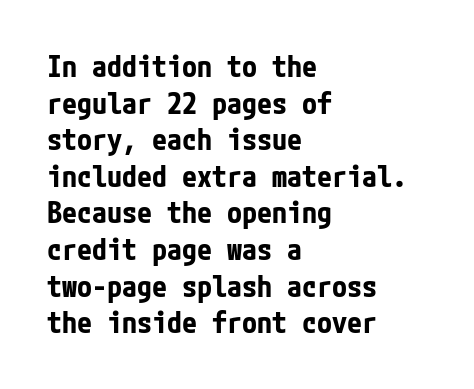
The image shows 30 px bold, condensed sans-serif type, upright; set left-aligned, line spacing 1.22x, normal letter spacing, not underlined; low stroke contrast and a medium x-height.
